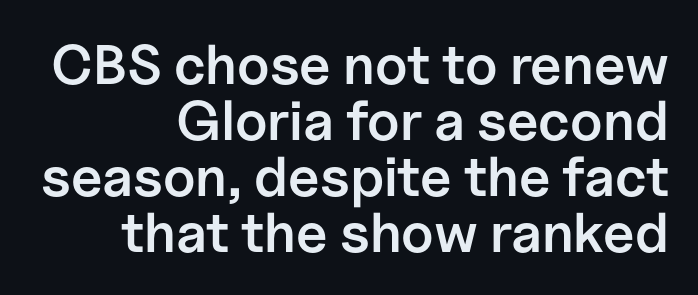
The image shows 56 px semibold sans-serif type, upright; set right-aligned, tight line spacing (1.0x), normal letter spacing, not underlined; low stroke contrast and a medium x-height.
